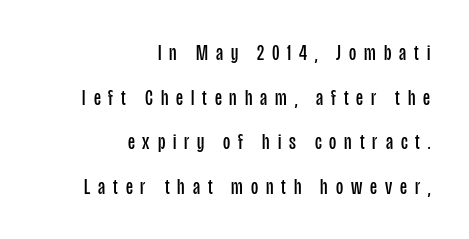
Q: Is the text bold? A: No.
Q: Is the text italic (slanted)? A: No, it is upright.
Q: Is the text underlined? A: No.
Q: How is the paragraph aligned? A: Right-aligned.
Q: Is the spacing between letters normal or unusually wide? A: Unusually wide.
Q: Is the spacing between lines tight, normal or loose? A: Loose.
